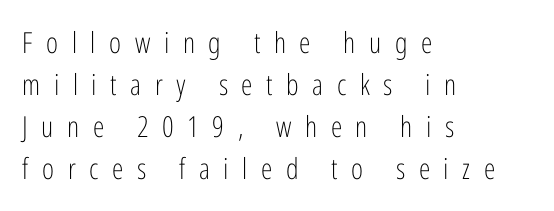
Q: Is the text bold? A: No.
Q: Is the text italic (slanted)? A: No, it is upright.
Q: Is the typeface a serif or a sans-serif typeface? A: Sans-serif.
Q: Is the text underlined? A: No.
Q: How is the paragraph aligned? A: Left-aligned.
Q: Is the spacing between letters normal or unusually wide? A: Unusually wide.
Q: Is the spacing between lines tight, normal or loose? A: Normal.
Q: Width (condensed, normal, or wide)? A: Condensed.
Q: Stroke contrast? A: Low.
Q: x-height? A: Medium.
Q: Monospaced? A: No.
